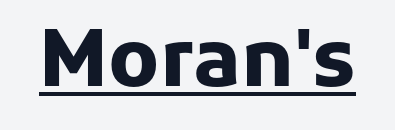
Italic: no, the glyphs are upright roman. Is this a fixed-width face? No — the glyphs have proportional, varying widths. Each line of the rendering has a horizontal stroke beneath the glyphs. Nothing sits at the stroke ends, so this counts as sans-serif.
